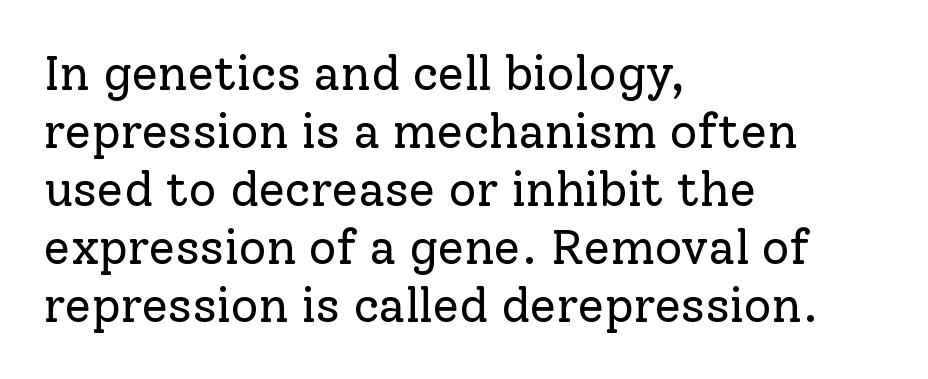
Q: Is the text bold? A: No.
Q: Is the text italic (slanted)? A: No, it is upright.
Q: Is the typeface a serif or a sans-serif typeface? A: Serif.
Q: Is the text underlined? A: No.
Q: How is the paragraph aligned? A: Left-aligned.
Q: Is the spacing between letters normal or unusually wide? A: Normal.
Q: Width (condensed, normal, or wide)? A: Normal.
Q: Stroke contrast? A: Low.
Q: x-height? A: Medium.
Q: Monospaced? A: No.
